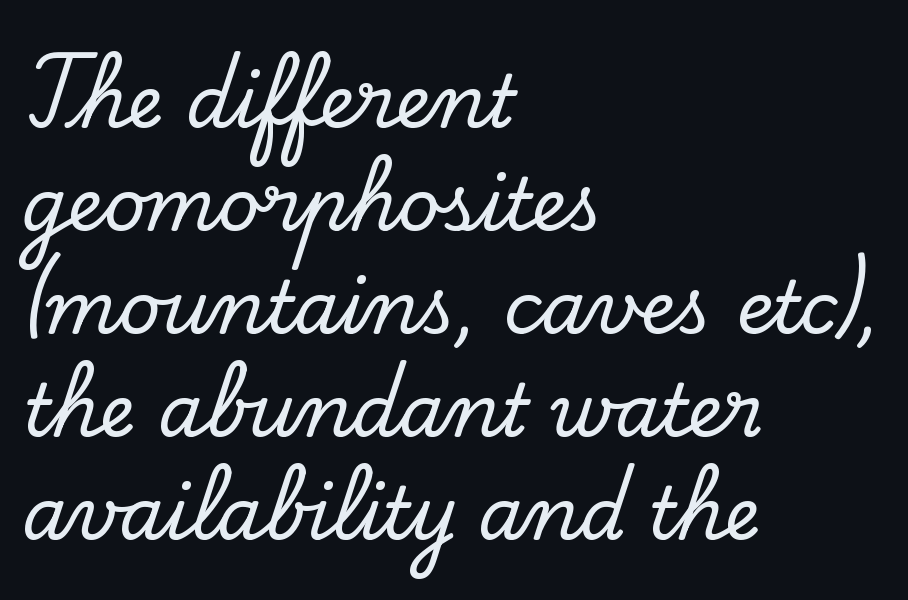
The passage shown is typed in a proportional face where columns would drift. Note: serifs present on the glyphs. Honestly, there is no underline to notice here at all. Honestly, the row spacing looks completely unremarkable. The paragraph has a hard left edge and a soft right edge.
